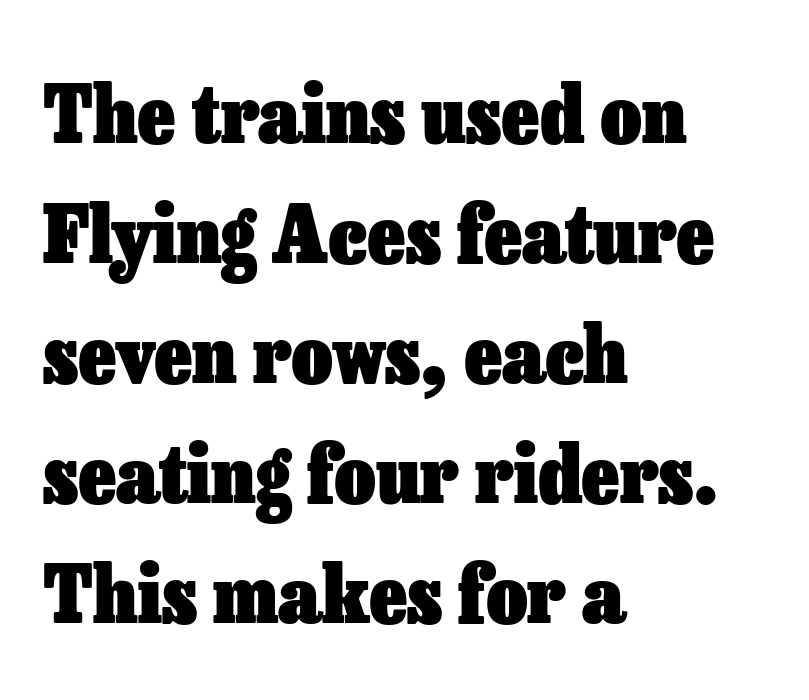
This sample has the flowing, uneven cadence of proportional lettering. The font is running at its bold setting. What's the leading like? Ordinary, nothing unusual. This is the regular roman posture of the typeface. This rendering leaves character spacing at its baseline value.
